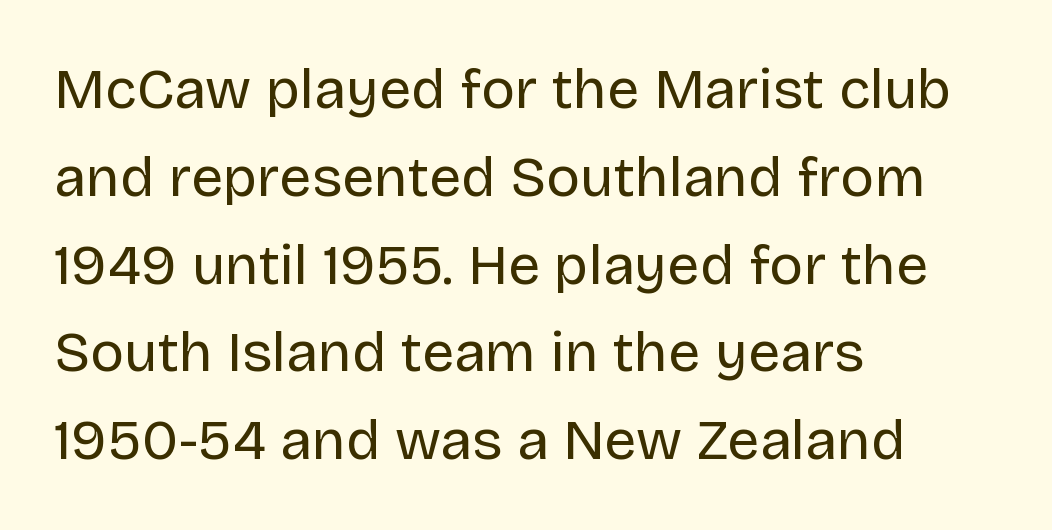
Q: Is the text bold? A: No.
Q: Is the text italic (slanted)? A: No, it is upright.
Q: Is the typeface a serif or a sans-serif typeface? A: Sans-serif.
Q: Is the text underlined? A: No.
Q: How is the paragraph aligned? A: Left-aligned.
Q: Is the spacing between letters normal or unusually wide? A: Normal.
Q: Is the spacing between lines tight, normal or loose? A: Normal.
Q: Width (condensed, normal, or wide)? A: Normal.
Q: Stroke contrast? A: Low.
Q: x-height? A: Large.
Q: Monospaced? A: No.
